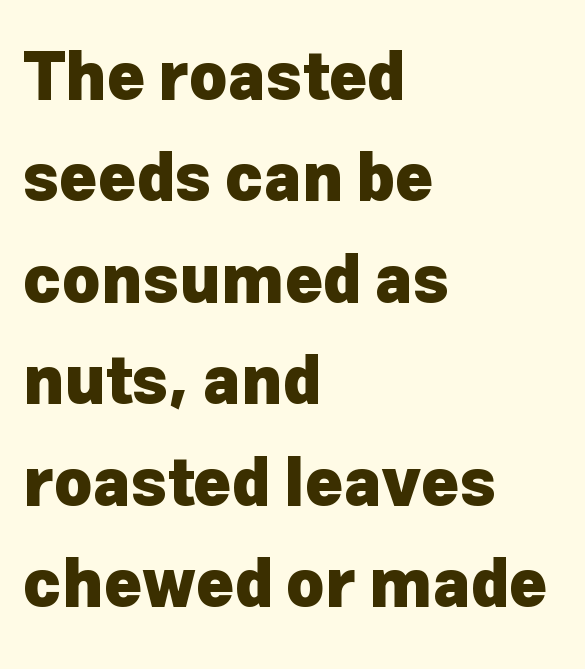
{"serif": "no", "italic": "no", "bold": "yes", "weight": "heavy", "width": "normal", "stroke_contrast": "low", "x_height": "medium", "monospaced": "no", "underline": "no", "align": "left", "line_spacing": "normal", "line_spacing_ratio": 1.56, "letter_spacing": "normal", "letter_spacing_em": 0.0, "glyph_px": 65}
